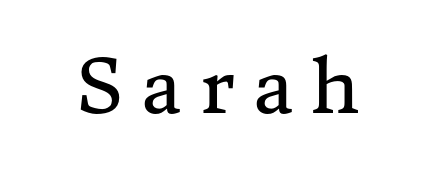
{"serif": "yes", "italic": "no", "bold": "no", "weight": "regular", "width": "normal", "stroke_contrast": "medium", "x_height": "medium", "monospaced": "no", "underline": "no", "letter_spacing": "wide", "letter_spacing_em": 0.25, "glyph_px": 74}
